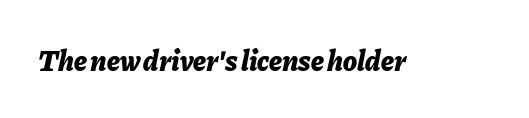
{"italic": "yes", "lean": "right", "slant_degrees": 11, "bold": "yes", "weight": "bold", "width": "normal", "stroke_contrast": "low", "x_height": "medium", "monospaced": "no", "underline": "no", "letter_spacing": "normal", "letter_spacing_em": 0.0, "glyph_px": 29}
